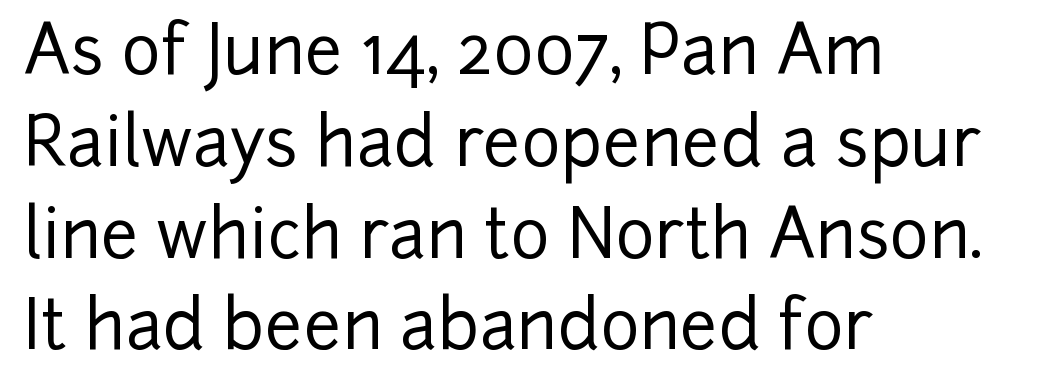
The image shows 67 px sans-serif type, upright; set left-aligned, normal line spacing (1.37x), normal letter spacing, not underlined; low stroke contrast and a medium x-height.
